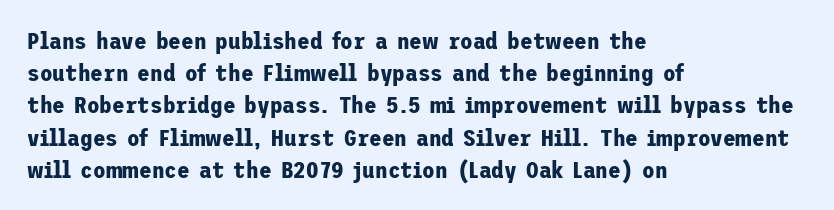
Teacher's note: observe the even left margin — that is flush-left alignment. Tracking here is standard; glyphs follow each other at the usual distance. Horizontal bands of white between lines are of average thickness. Is the type bold? Yes — the strokes are clearly thick and heavy. This is the regular roman posture of the typeface.
